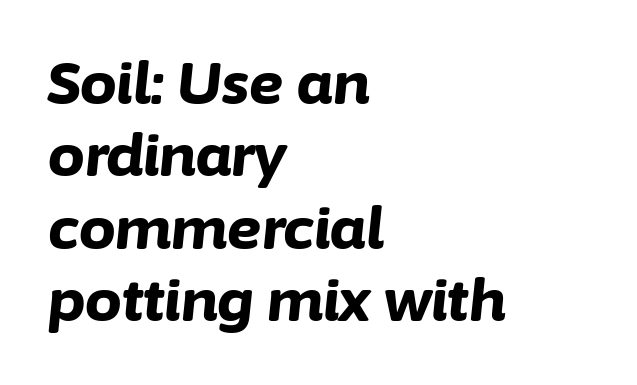
Q: Is the text bold? A: Yes.
Q: Is the text italic (slanted)? A: Yes, it leans right by about 6 degrees.
Q: Is the text underlined? A: No.
Q: How is the paragraph aligned? A: Left-aligned.
Q: Is the spacing between letters normal or unusually wide? A: Normal.
Q: Is the spacing between lines tight, normal or loose? A: Normal.
Q: Width (condensed, normal, or wide)? A: Normal.
Q: Stroke contrast? A: Low.
Q: x-height? A: Medium.
Q: Monospaced? A: No.
